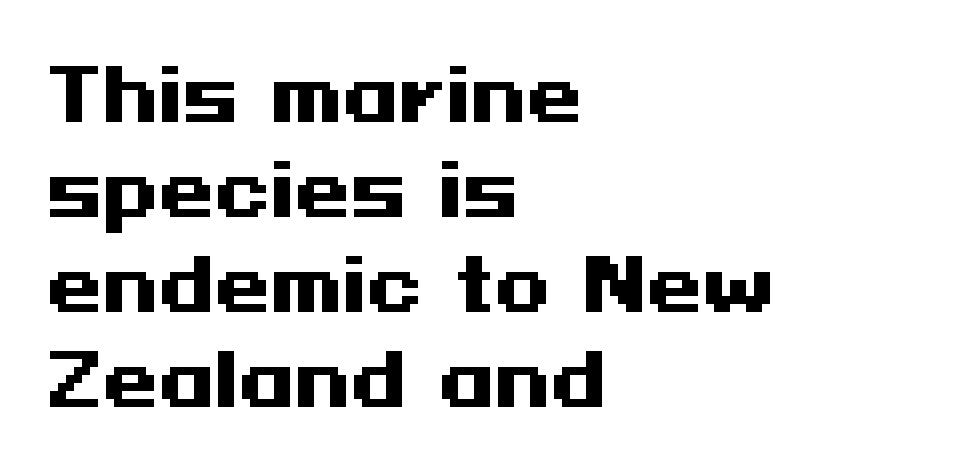
The image shows 72 px heavy, wide sans-serif type, upright; set left-aligned, normal line spacing (1.32x), normal letter spacing, not underlined; medium stroke contrast and a medium x-height.
